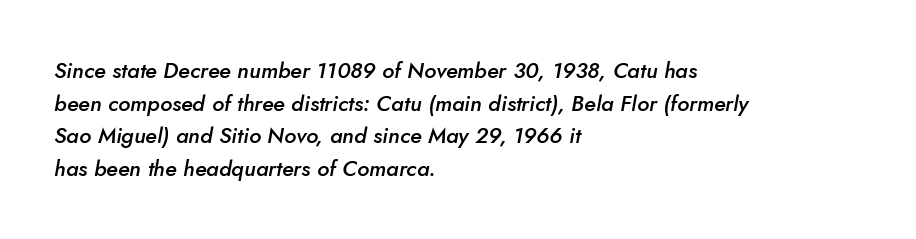
{"italic": "yes", "lean": "right", "slant_degrees": 5, "bold": "semi", "underline": "no", "align": "left", "line_spacing": "normal", "line_spacing_ratio": 1.48, "letter_spacing": "normal", "letter_spacing_em": 0.0, "glyph_px": 22}
